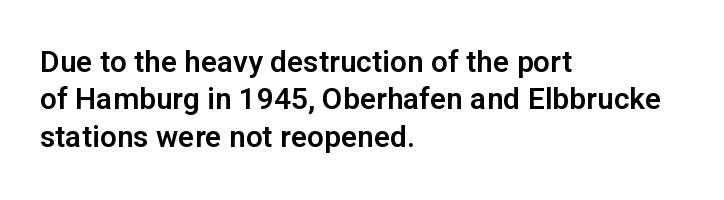
The image shows 30 px sans-serif type, upright; set left-aligned, normal line spacing (1.25x), normal letter spacing, not underlined; low stroke contrast and a medium x-height.
